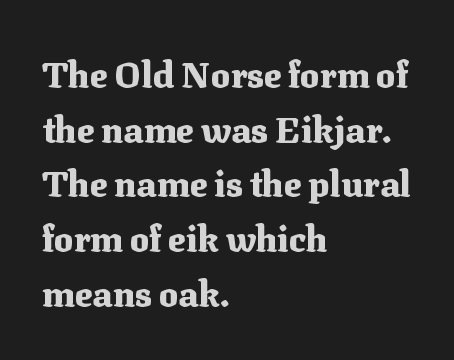
The image shows 36 px heavy serif type, upright; set left-aligned, normal line spacing (1.52x), normal letter spacing, not underlined; medium stroke contrast and a medium x-height.
